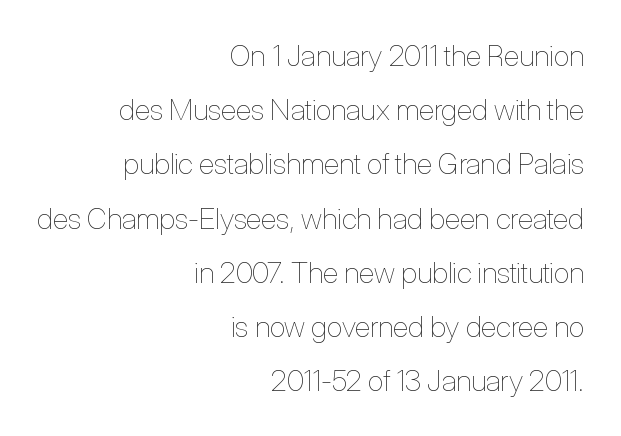
Nobody drew a line under any word here. The rendering keeps characters at their native spacing. Does the copy run flush right? Yes — the right margin is perfectly even. A light-to-regular cut is what we see here.
